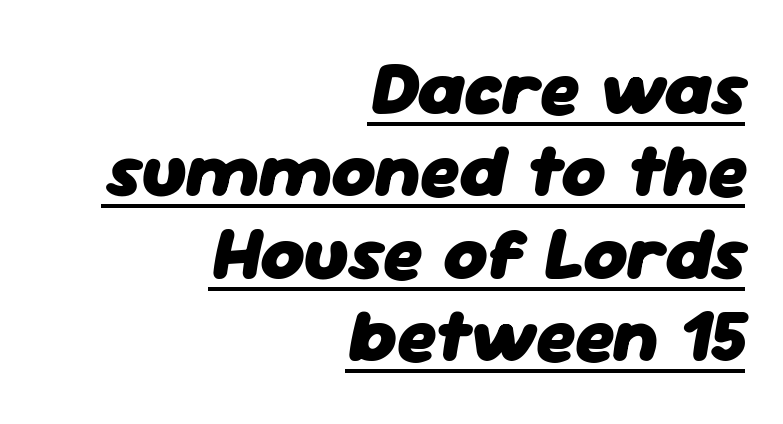
{"italic": "yes", "lean": "right", "slant_degrees": 11, "bold": "yes", "weight": "heavy", "width": "normal", "stroke_contrast": "low", "x_height": "medium", "monospaced": "no", "underline": "yes", "align": "right", "line_spacing": "tight", "line_spacing_ratio": 1.1, "letter_spacing": "normal", "letter_spacing_em": 0.0, "glyph_px": 75}
